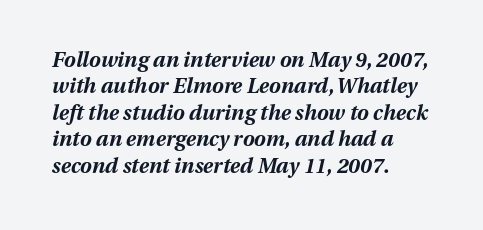
{"italic": "yes", "lean": "right", "slant_degrees": 13, "bold": "yes", "underline": "no", "align": "left", "line_spacing": "normal", "line_spacing_ratio": 1.26, "letter_spacing": "normal", "letter_spacing_em": 0.0, "glyph_px": 21}
